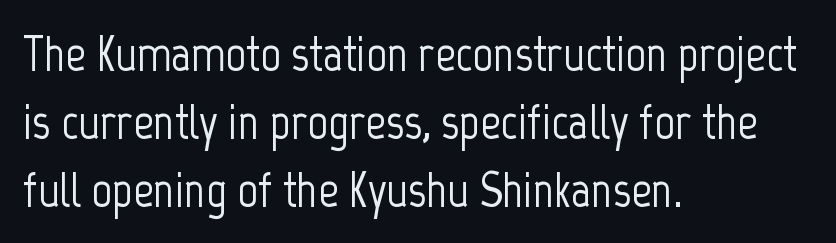
{"serif": "no", "italic": "no", "width": "condensed", "stroke_contrast": "low", "x_height": "medium", "monospaced": "no", "underline": "no", "align": "left", "line_spacing": "normal", "line_spacing_ratio": 1.36, "letter_spacing": "normal", "letter_spacing_em": 0.0, "glyph_px": 50}
